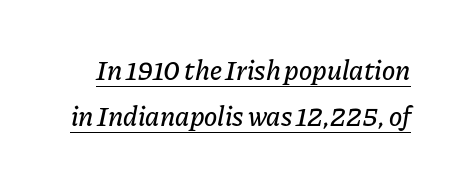
{"italic": "yes", "lean": "right", "slant_degrees": 11, "width": "normal", "stroke_contrast": "low", "x_height": "medium", "monospaced": "no", "underline": "yes", "line_spacing": "normal", "line_spacing_ratio": 1.64, "letter_spacing": "normal", "letter_spacing_em": 0.0, "glyph_px": 28}
